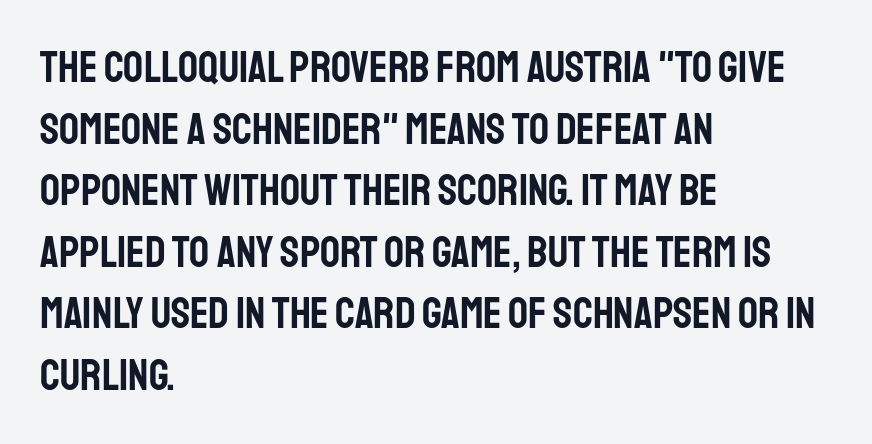
Q: Is the text italic (slanted)? A: No, it is upright.
Q: Is the typeface a serif or a sans-serif typeface? A: Sans-serif.
Q: Is the text underlined? A: No.
Q: How is the paragraph aligned? A: Left-aligned.
Q: Is the spacing between letters normal or unusually wide? A: Normal.
Q: Is the spacing between lines tight, normal or loose? A: Normal.
Q: Width (condensed, normal, or wide)? A: Condensed.
Q: Stroke contrast? A: Low.
Q: x-height? A: Large.
Q: Monospaced? A: No.
